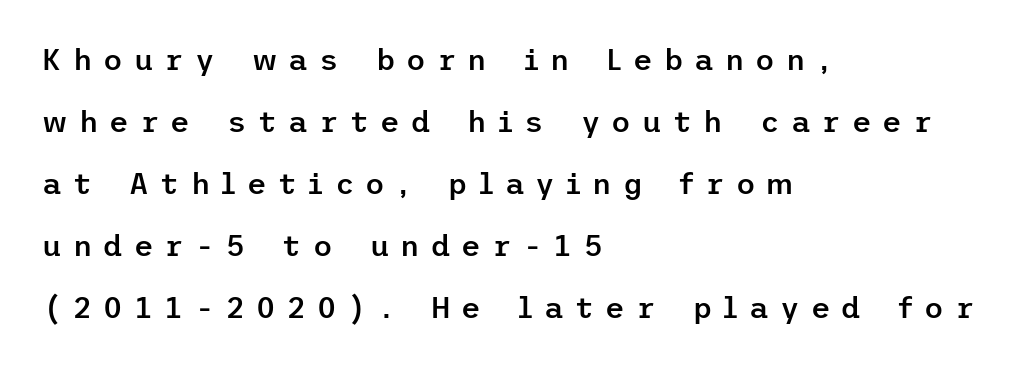
The line-height multiplier appears high, well above default. The text was rendered using a sans face with plain stroke endings. Underline: absent. Substantial extra tracking has been applied to these lines.
